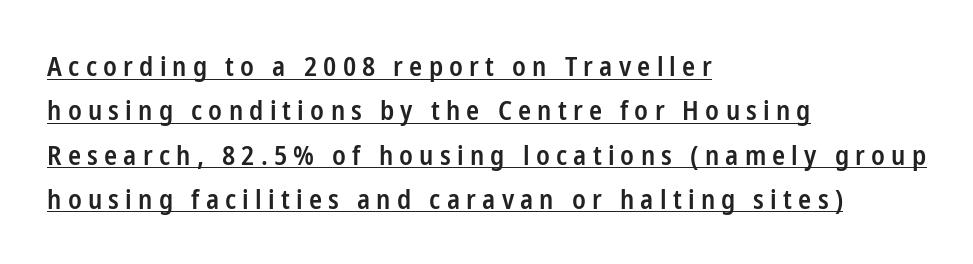
{"italic": "no", "bold": "semi", "underline": "yes", "align": "left", "line_spacing": "normal", "line_spacing_ratio": 1.64, "letter_spacing": "wide", "letter_spacing_em": 0.23, "glyph_px": 27}
